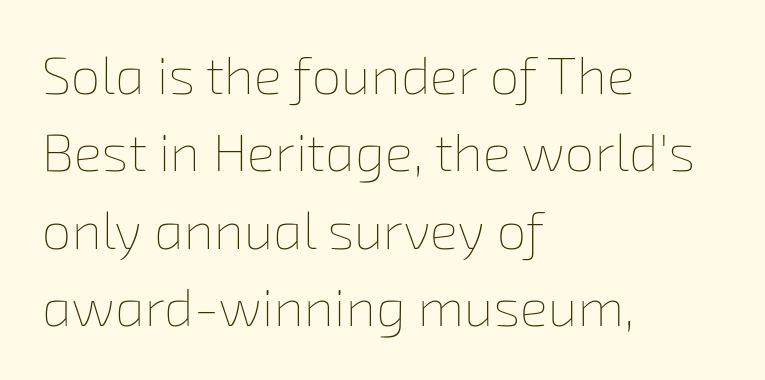
Q: Is the text bold? A: No.
Q: Is the text underlined? A: No.
Q: How is the paragraph aligned? A: Left-aligned.
Q: Is the spacing between letters normal or unusually wide? A: Normal.
Q: Is the spacing between lines tight, normal or loose? A: Normal.
Q: Width (condensed, normal, or wide)? A: Normal.
Q: Stroke contrast? A: Low.
Q: x-height? A: Medium.
Q: Monospaced? A: No.
